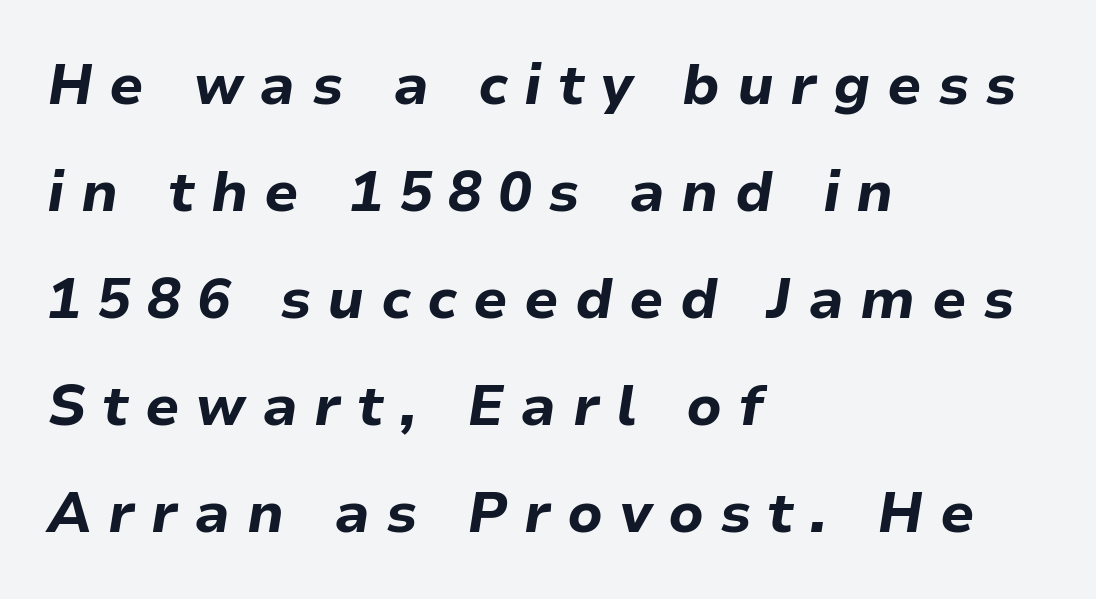
The image shows 56 px bold type, italic (leaning right); set left-aligned, loose line spacing (1.91x), unusually wide letter spacing (+0.29 em), not underlined; low stroke contrast and a medium x-height.
